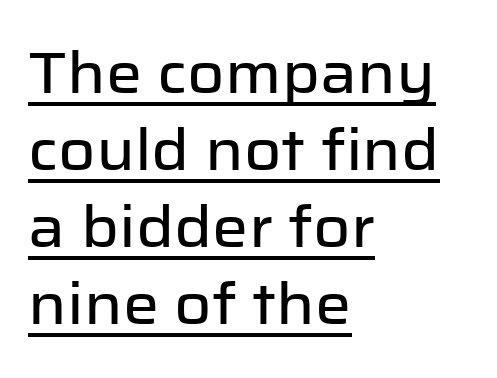
Q: Is the text italic (slanted)? A: No, it is upright.
Q: Is the typeface a serif or a sans-serif typeface? A: Sans-serif.
Q: Is the text underlined? A: Yes.
Q: How is the paragraph aligned? A: Left-aligned.
Q: Is the spacing between letters normal or unusually wide? A: Normal.
Q: Is the spacing between lines tight, normal or loose? A: Normal.
Q: Width (condensed, normal, or wide)? A: Normal.
Q: Stroke contrast? A: Low.
Q: x-height? A: Medium.
Q: Monospaced? A: No.
